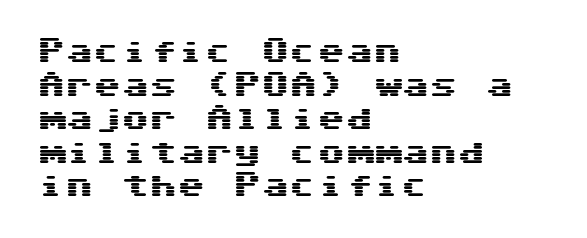
Letter spacing: default. Every character sits straight up, as roman type does. The space beneath each line is pristine and unruled. The compositor pushed each line to the left boundary.
